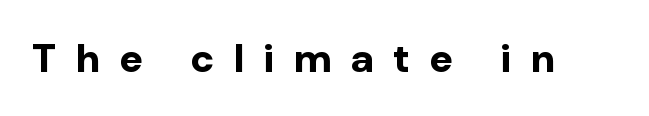
Is there any slant? The stems are plumb. How are the letters spaced? Widely, with obvious added tracking. The glyphs in this specimen are sans serif. Type without underlining. This sample has the flowing, uneven cadence of proportional lettering. As a designer I'd log this as weight 700, bold.
